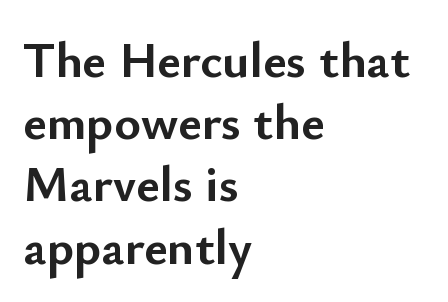
Does the copy run flush right? No — it runs flush left. In terms of weight, the rendering is a true, heavy bold. Observe the ordinary spacing: letters are neighbours, not strangers. Underlining? Definitely not there.
